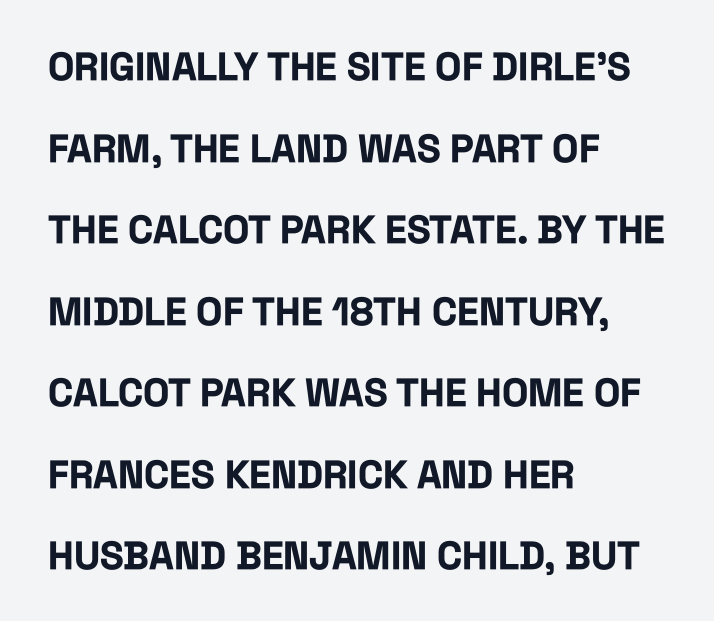
The image shows 39 px bold, condensed sans-serif type, upright; set left-aligned, loose line spacing (2.09x), normal letter spacing, not underlined; low stroke contrast and a large x-height.
